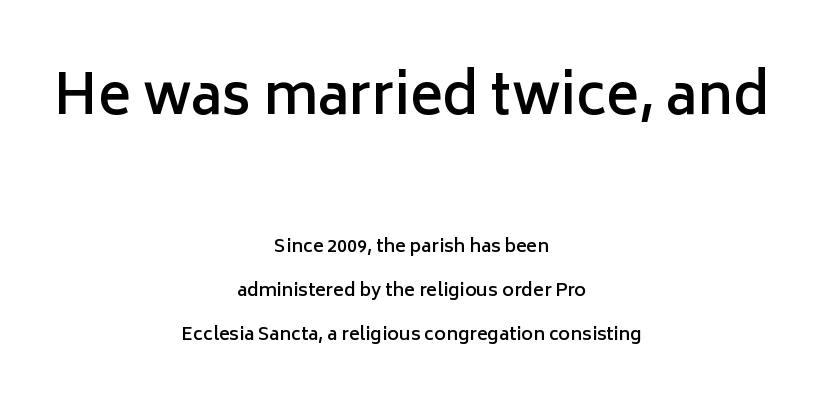
{"serif": "no", "italic": "no", "bold": "semi", "weight": "semibold", "width": "normal", "stroke_contrast": "low", "x_height": "medium", "monospaced": "no", "underline": "no", "align": "center", "line_spacing": "loose", "line_spacing_ratio": 2.45, "letter_spacing": "normal", "letter_spacing_em": 0.0, "larger_block": "first", "size_ratio": 3.06, "glyph_px": 55}
